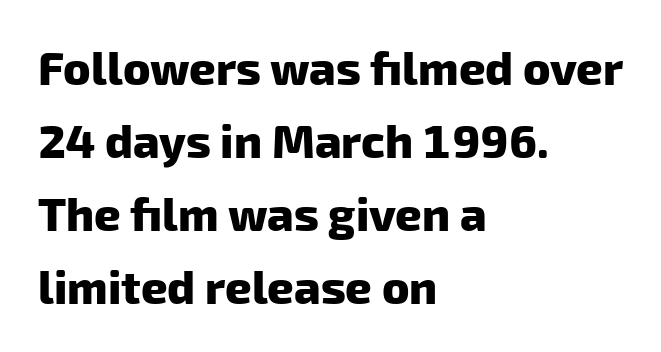
The image shows 46 px heavy sans-serif type; set left-aligned, normal line spacing (1.59x), normal letter spacing, not underlined; low stroke contrast and a medium x-height.
